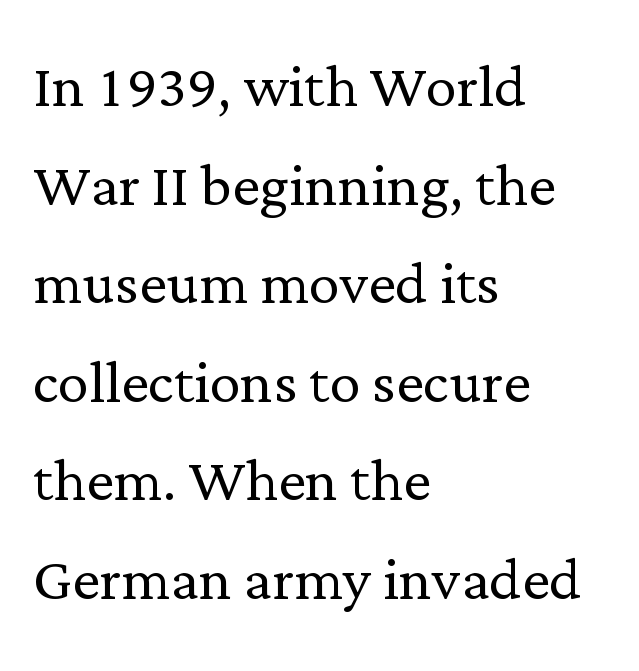
Q: Is the text bold? A: No.
Q: Is the text italic (slanted)? A: No, it is upright.
Q: Is the typeface a serif or a sans-serif typeface? A: Serif.
Q: Is the text underlined? A: No.
Q: How is the paragraph aligned? A: Left-aligned.
Q: Is the spacing between letters normal or unusually wide? A: Normal.
Q: Is the spacing between lines tight, normal or loose? A: Normal.
Q: Width (condensed, normal, or wide)? A: Normal.
Q: Stroke contrast? A: Low.
Q: x-height? A: Medium.
Q: Monospaced? A: No.
